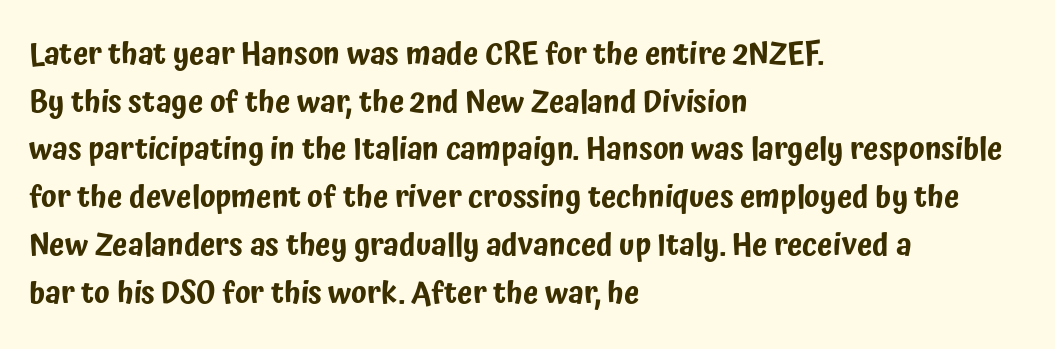
The strip under each line holds only bare page. Examine the stroke ends and you'll find no serifs. Each line starts at the same left margin while the right side varies. The letters stand straight up with perfectly vertical stems. The rendering uses a moderate line-height, typical for paragraphs.
